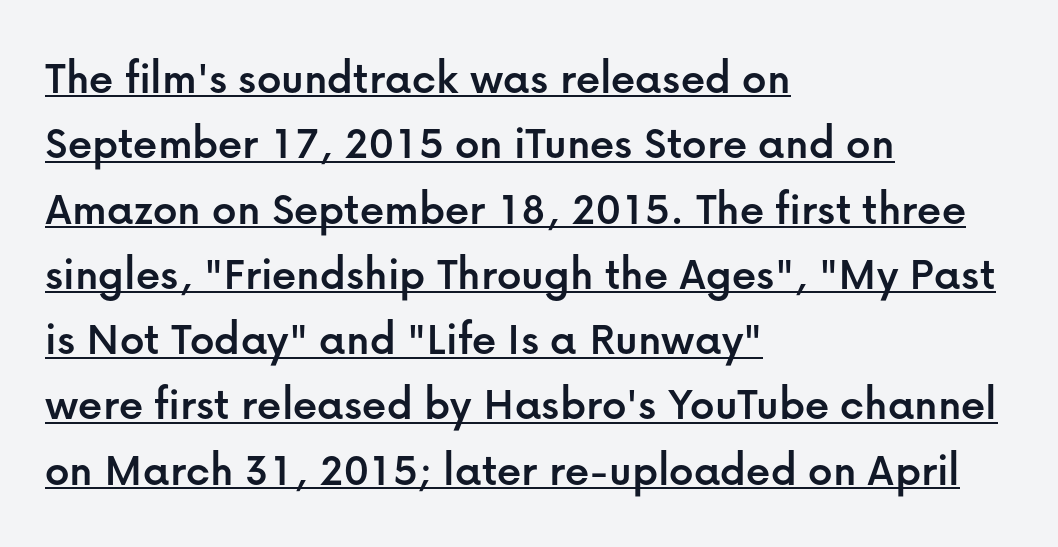
Q: Is the text italic (slanted)? A: No, it is upright.
Q: Is the typeface a serif or a sans-serif typeface? A: Sans-serif.
Q: Is the text underlined? A: Yes.
Q: How is the paragraph aligned? A: Left-aligned.
Q: Is the spacing between letters normal or unusually wide? A: Normal.
Q: Is the spacing between lines tight, normal or loose? A: Normal.
Q: Width (condensed, normal, or wide)? A: Normal.
Q: Stroke contrast? A: Low.
Q: x-height? A: Medium.
Q: Monospaced? A: No.
